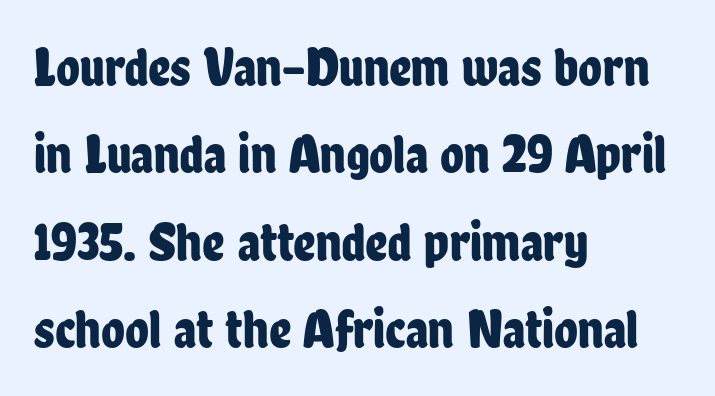
Q: Is the text italic (slanted)? A: No, it is upright.
Q: Is the typeface a serif or a sans-serif typeface? A: Sans-serif.
Q: Is the text underlined? A: No.
Q: How is the paragraph aligned? A: Left-aligned.
Q: Is the spacing between letters normal or unusually wide? A: Normal.
Q: Is the spacing between lines tight, normal or loose? A: Normal.
Q: Width (condensed, normal, or wide)? A: Condensed.
Q: Stroke contrast? A: Low.
Q: x-height? A: Medium.
Q: Monospaced? A: No.
